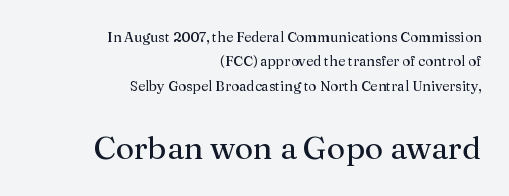
A roman cut, with each character standing at attention. The typeface chosen for these lines features serifs. The face used here is proportionally spaced, like ordinary book or web type. The gap between lines stays unmarked. Does the bottom block carry the larger type? Yes, it does. This sample is right-justified, so line beginnings fall wherever the words allow.
